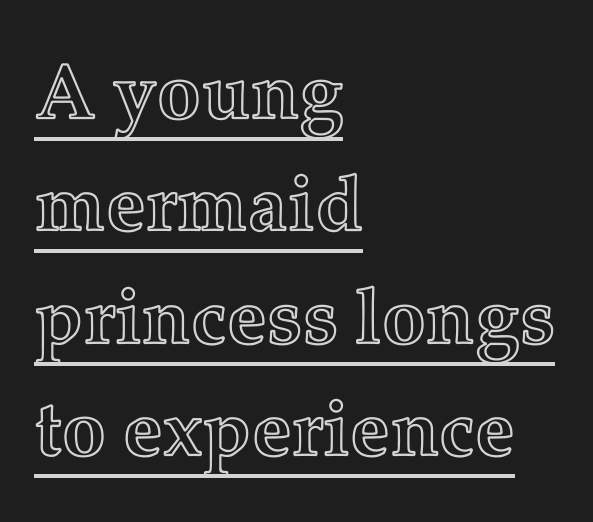
Q: Is the text italic (slanted)? A: No, it is upright.
Q: Is the text underlined? A: Yes.
Q: How is the paragraph aligned? A: Left-aligned.
Q: Is the spacing between letters normal or unusually wide? A: Normal.
Q: Is the spacing between lines tight, normal or loose? A: Normal.
Q: Width (condensed, normal, or wide)? A: Normal.
Q: x-height? A: Medium.
Q: Monospaced? A: No.
